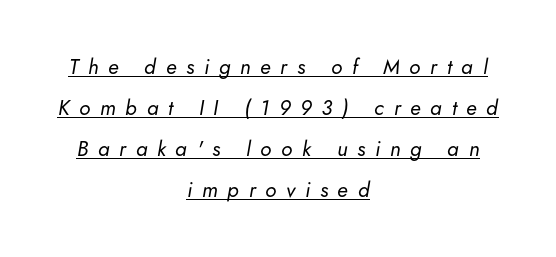
Q: Is the text bold? A: No.
Q: Is the text italic (slanted)? A: Yes, it leans right by about 5 degrees.
Q: Is the text underlined? A: Yes.
Q: How is the paragraph aligned? A: Centered.
Q: Is the spacing between letters normal or unusually wide? A: Unusually wide.
Q: Is the spacing between lines tight, normal or loose? A: Loose.
